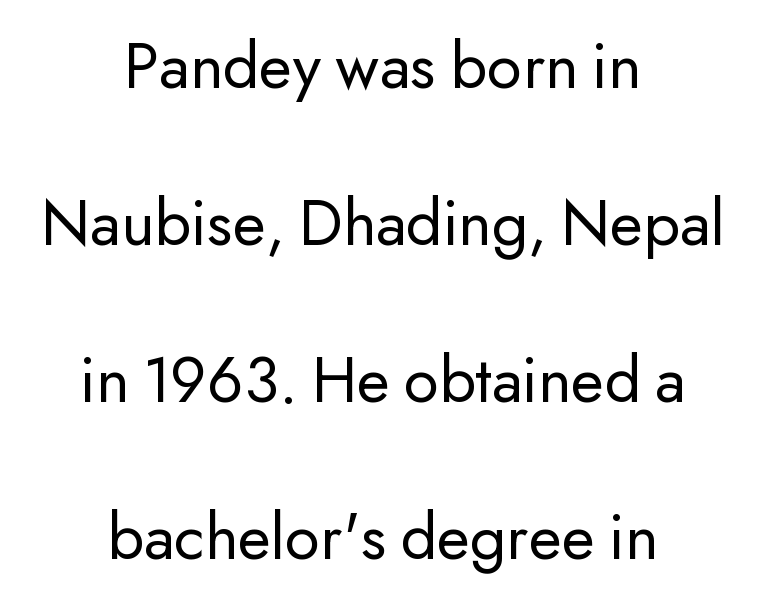
Ascenders rise straight up at ninety degrees. One-word summary of the alignment: center. The type family on display is of the sans-serif kind. Varying glyph widths throughout — classic text-font behaviour. The font is comparable to plain body text, perhaps lighter.
